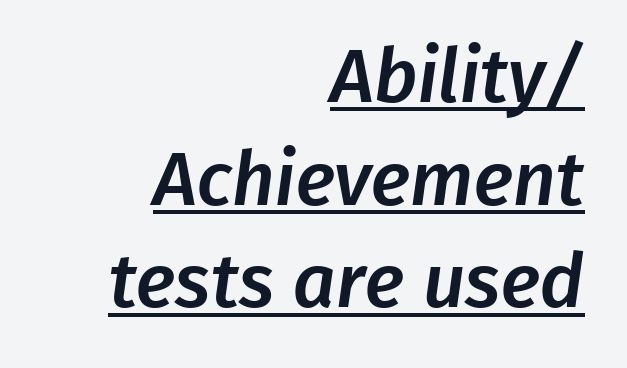
The characters display no serif detailing; their extremities are plain. This sample keeps an unexceptional amount of space between lines. You could not count columns in this text — the font is proportionally spaced. A student would call this right alignment; a typographer would say flush right, rag left.
